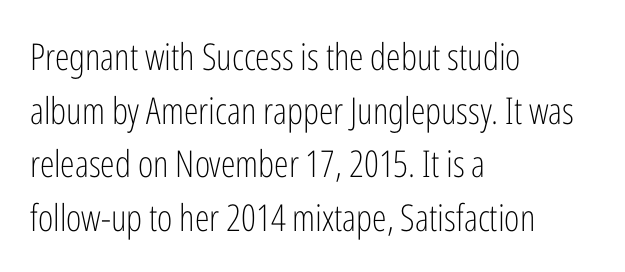
Q: Is the text bold? A: No.
Q: Is the text italic (slanted)? A: No, it is upright.
Q: Is the typeface a serif or a sans-serif typeface? A: Sans-serif.
Q: Is the text underlined? A: No.
Q: How is the paragraph aligned? A: Left-aligned.
Q: Is the spacing between letters normal or unusually wide? A: Normal.
Q: Is the spacing between lines tight, normal or loose? A: Normal.
Q: Width (condensed, normal, or wide)? A: Condensed.
Q: Stroke contrast? A: Low.
Q: x-height? A: Medium.
Q: Monospaced? A: No.
